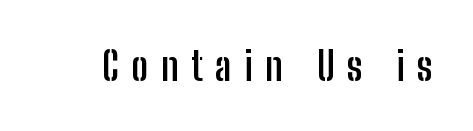
The image shows 40 px semibold, condensed sans-serif type, upright; set unusually wide letter spacing (+0.32 em), not underlined; low stroke contrast and a medium x-height.
